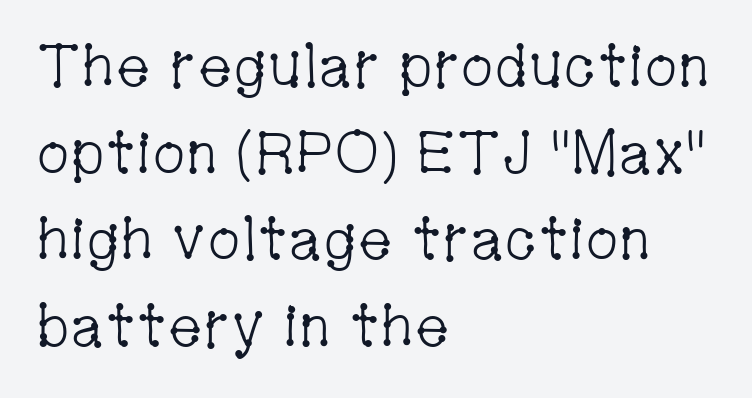
Q: Is the text bold? A: No.
Q: Is the text italic (slanted)? A: No, it is upright.
Q: Is the typeface a serif or a sans-serif typeface? A: Serif.
Q: Is the text underlined? A: No.
Q: How is the paragraph aligned? A: Left-aligned.
Q: Is the spacing between letters normal or unusually wide? A: Normal.
Q: Is the spacing between lines tight, normal or loose? A: Normal.
Q: Width (condensed, normal, or wide)? A: Condensed.
Q: Stroke contrast? A: Low.
Q: x-height? A: Medium.
Q: Monospaced? A: No.
